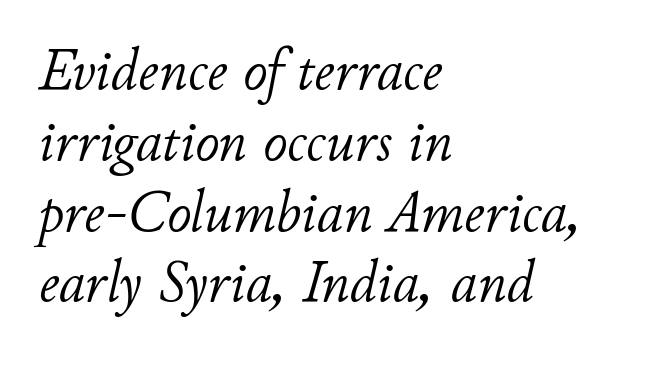
{"italic": "yes", "lean": "right", "slant_degrees": 11, "bold": "no", "weight": "light", "width": "normal", "stroke_contrast": "low", "x_height": "small", "monospaced": "no", "underline": "no", "align": "left", "line_spacing_ratio": 1.2, "letter_spacing": "normal", "letter_spacing_em": 0.0, "glyph_px": 59}
